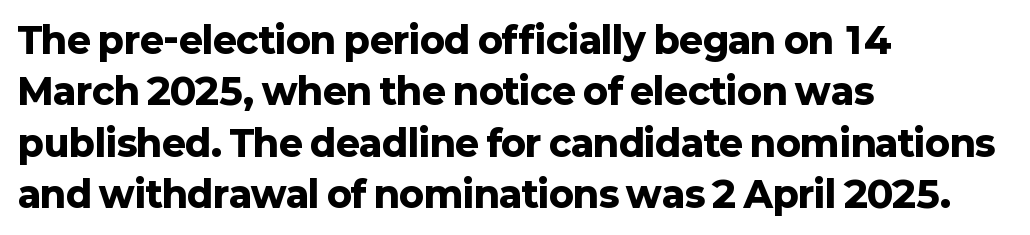
Q: Is the text bold? A: Yes.
Q: Is the text italic (slanted)? A: No, it is upright.
Q: Is the typeface a serif or a sans-serif typeface? A: Sans-serif.
Q: Is the text underlined? A: No.
Q: How is the paragraph aligned? A: Left-aligned.
Q: Is the spacing between letters normal or unusually wide? A: Normal.
Q: Is the spacing between lines tight, normal or loose? A: Normal.
Q: Width (condensed, normal, or wide)? A: Normal.
Q: Stroke contrast? A: Low.
Q: x-height? A: Medium.
Q: Monospaced? A: No.
